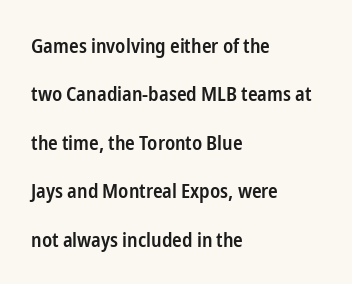
{"italic": "no", "bold": "semi", "underline": "no", "align": "left", "line_spacing": "loose", "line_spacing_ratio": 2.42, "letter_spacing": "normal", "letter_spacing_em": 0.0, "glyph_px": 20}
